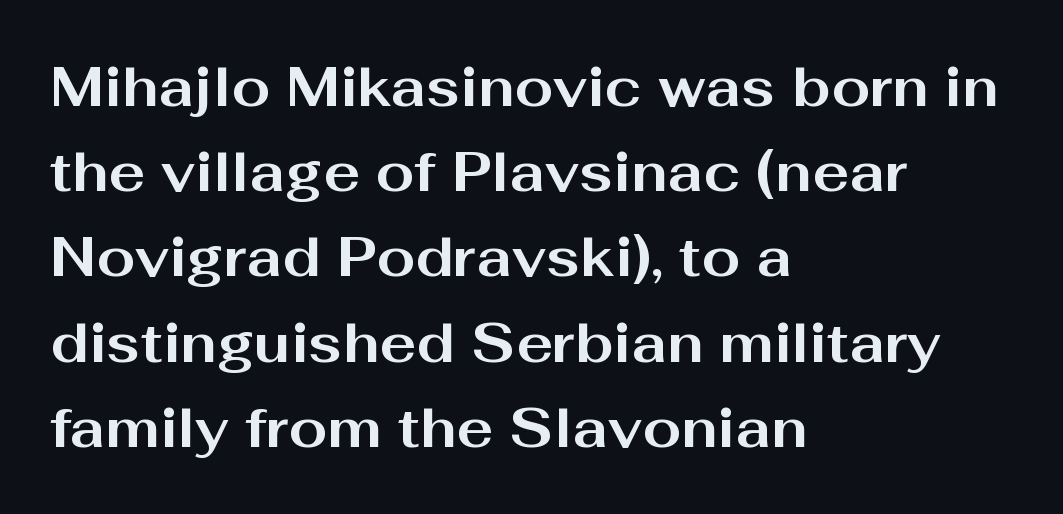
Q: Is the text bold? A: Yes.
Q: Is the text italic (slanted)? A: No, it is upright.
Q: Is the typeface a serif or a sans-serif typeface? A: Sans-serif.
Q: Is the text underlined? A: No.
Q: How is the paragraph aligned? A: Left-aligned.
Q: Is the spacing between letters normal or unusually wide? A: Normal.
Q: Is the spacing between lines tight, normal or loose? A: Normal.
Q: Width (condensed, normal, or wide)? A: Wide.
Q: Stroke contrast? A: Medium.
Q: x-height? A: Medium.
Q: Monospaced? A: No.
